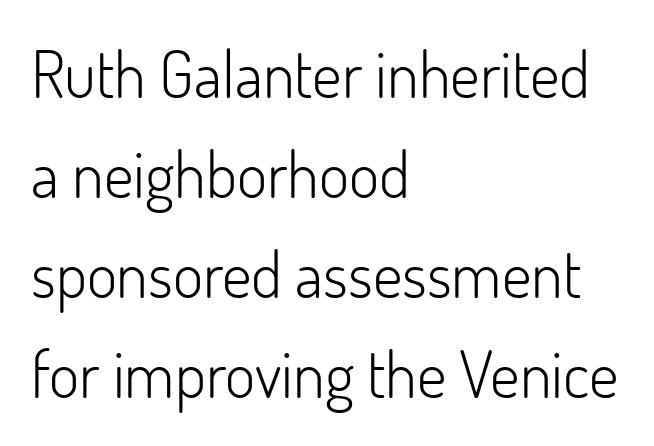
Weight: in the light-to-regular range. Spacing verdict: proportional, widths tailored to each character. A typesetter would call this leading conventional body-copy spacing. The designer went with a sans here, leaving each stem footless. The text block is weighted toward the left margin, trailing off unevenly rightward. Just letters on the line, the space beneath them empty.
